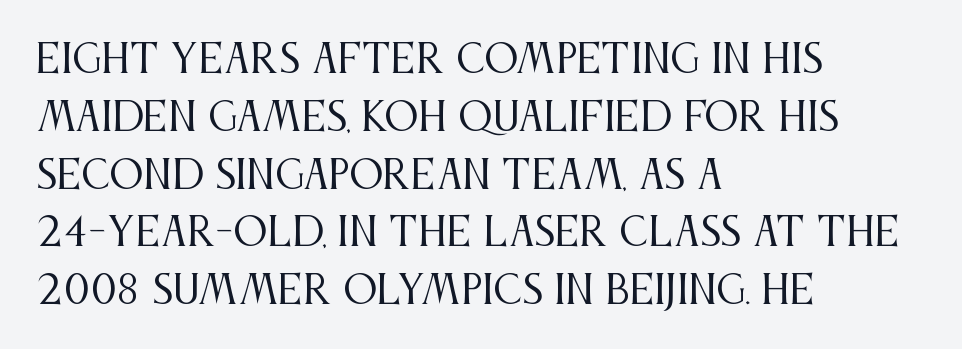
Q: Is the text bold? A: No.
Q: Is the text italic (slanted)? A: No, it is upright.
Q: Is the typeface a serif or a sans-serif typeface? A: Serif.
Q: Is the text underlined? A: No.
Q: How is the paragraph aligned? A: Left-aligned.
Q: Is the spacing between letters normal or unusually wide? A: Normal.
Q: Is the spacing between lines tight, normal or loose? A: Normal.
Q: Width (condensed, normal, or wide)? A: Condensed.
Q: Stroke contrast? A: Medium.
Q: x-height? A: Large.
Q: Monospaced? A: No.
